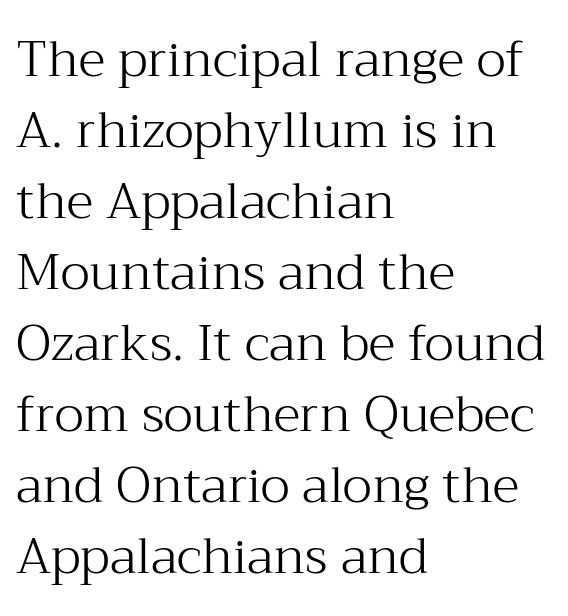
{"serif": "yes", "italic": "no", "bold": "no", "weight": "light", "width": "normal", "stroke_contrast": "medium", "x_height": "medium", "monospaced": "no", "underline": "no", "align": "left", "line_spacing": "normal", "line_spacing_ratio": 1.42, "letter_spacing": "normal", "letter_spacing_em": 0.0, "glyph_px": 50}
